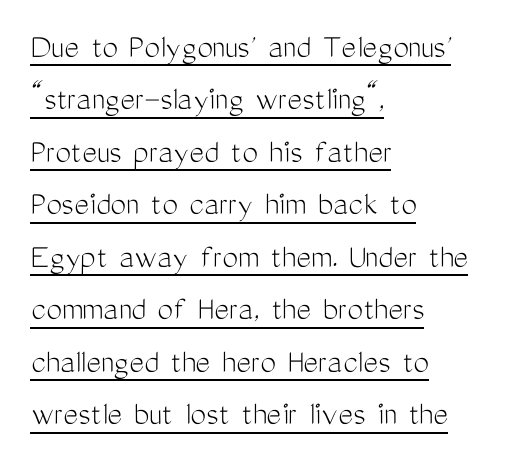
Q: Is the text bold? A: No.
Q: Is the text italic (slanted)? A: No, it is upright.
Q: Is the typeface a serif or a sans-serif typeface? A: Sans-serif.
Q: Is the text underlined? A: Yes.
Q: How is the paragraph aligned? A: Left-aligned.
Q: Is the spacing between letters normal or unusually wide? A: Normal.
Q: Is the spacing between lines tight, normal or loose? A: Normal.
Q: Width (condensed, normal, or wide)? A: Condensed.
Q: Stroke contrast? A: Medium.
Q: x-height? A: Medium.
Q: Monospaced? A: No.
